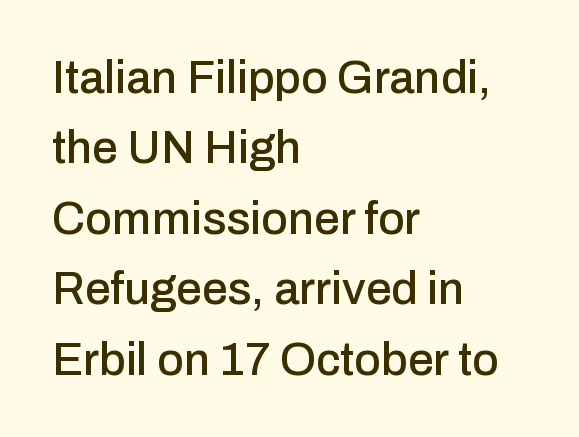
The image shows 46 px sans-serif type, upright; set left-aligned, normal line spacing (1.53x), normal letter spacing, not underlined; low stroke contrast and a medium x-height.
